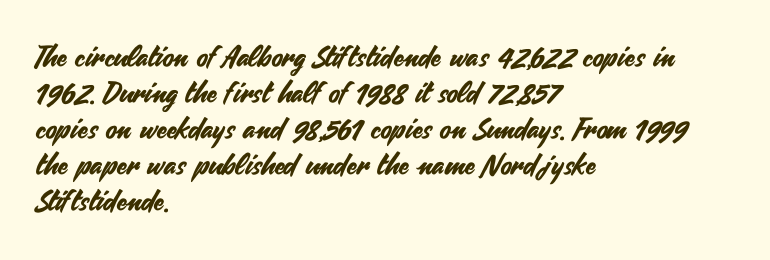
{"serif": "no", "width": "normal", "stroke_contrast": "medium", "x_height": "small", "monospaced": "no", "underline": "no", "align": "left", "line_spacing_ratio": 1.24, "letter_spacing": "normal", "letter_spacing_em": 0.0, "glyph_px": 29}
